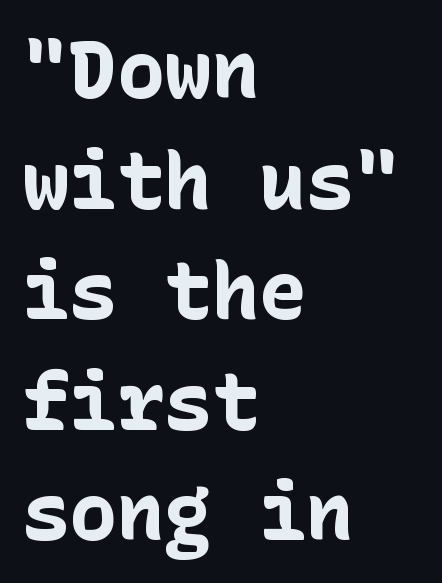
{"serif": "no", "italic": "no", "bold": "yes", "weight": "bold", "width": "normal", "stroke_contrast": "low", "x_height": "medium", "underline": "no", "align": "left", "line_spacing": "normal", "line_spacing_ratio": 1.4, "letter_spacing": "normal", "letter_spacing_em": 0.0, "glyph_px": 79}
